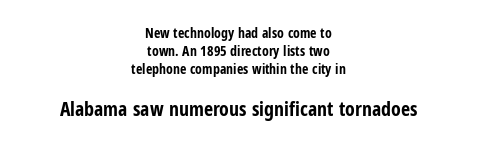
The image shows 20 px bold type, upright; set centered, normal line spacing (1.29x), normal letter spacing, not underlined; the second (bottom) block is 1.43x larger.
